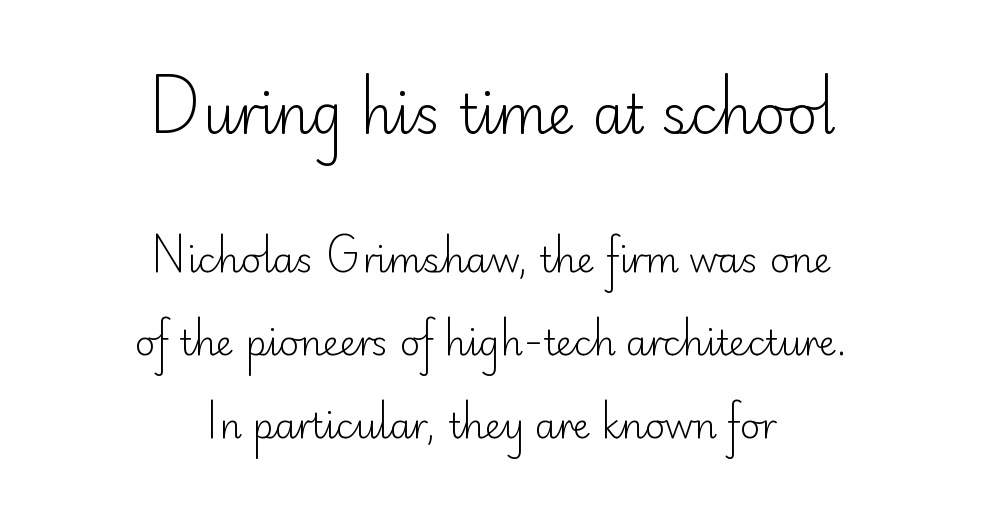
The image shows 53 px light sans-serif type, upright; set centered, loose line spacing (2.36x), normal letter spacing, not underlined; the first (top) block is 1.51x larger; low stroke contrast and a small x-height.
